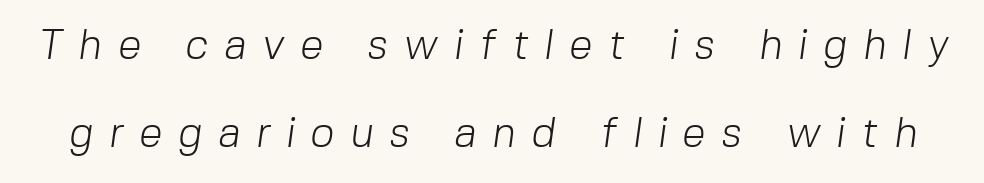
The image shows 42 px light sans-serif type; set loose line spacing (2.09x), unusually wide letter spacing (+0.38 em), not underlined; low stroke contrast and a medium x-height.
